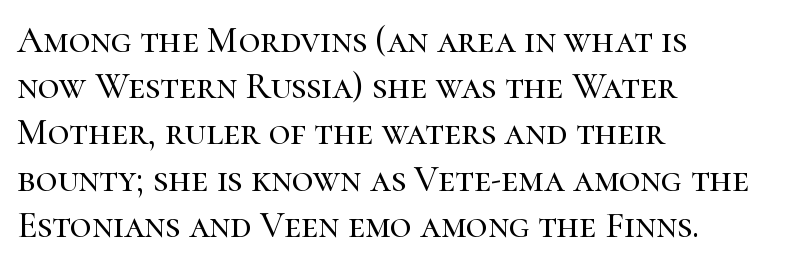
{"serif": "yes", "italic": "no", "width": "normal", "stroke_contrast": "high", "x_height": "medium", "monospaced": "no", "underline": "no", "align": "left", "line_spacing": "normal", "line_spacing_ratio": 1.25, "letter_spacing": "normal", "letter_spacing_em": 0.0, "glyph_px": 37}
